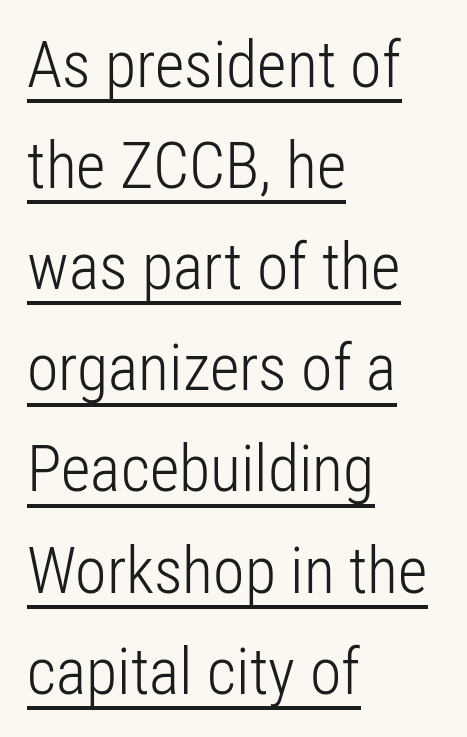
The image shows 64 px light, condensed sans-serif type, upright; set left-aligned, normal line spacing (1.58x), normal letter spacing, underlined; low stroke contrast and a medium x-height.
